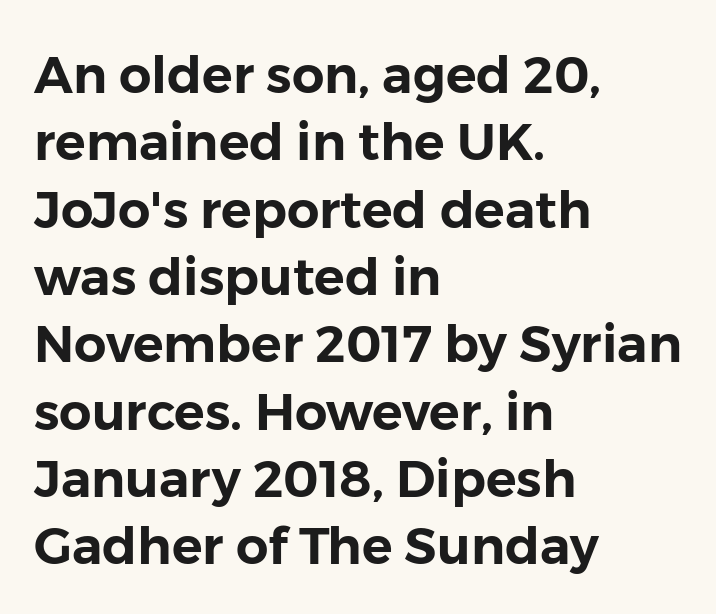
No italicization has been applied; the sample stays upright. The type is set solid horizontally, with unmodified tracking. In terms of letterform style, serifs are entirely absent. This sample keeps an unexceptional amount of space between lines. Quick note: underline off.
